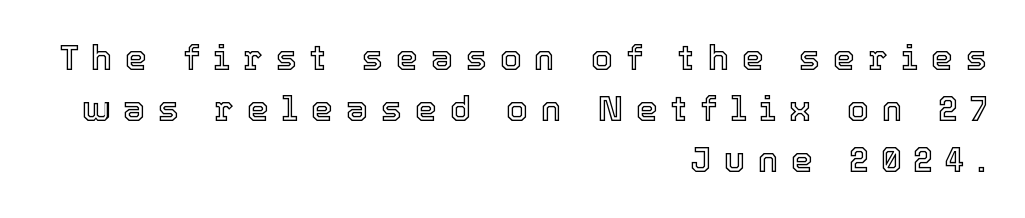
The tracking jumps out immediately: characters are airy and widely separated. Interline gaps are of average width in this sample. The passage shown is typed in a proportional face where columns would drift. Unlike italic type, these characters show no tilt at all. Lines of text with bare space underneath.
